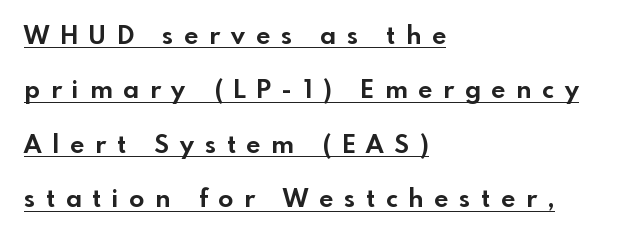
{"italic": "no", "bold": "yes", "underline": "yes", "align": "left", "line_spacing": "loose", "line_spacing_ratio": 2.18, "letter_spacing": "wide", "letter_spacing_em": 0.44, "glyph_px": 25}
